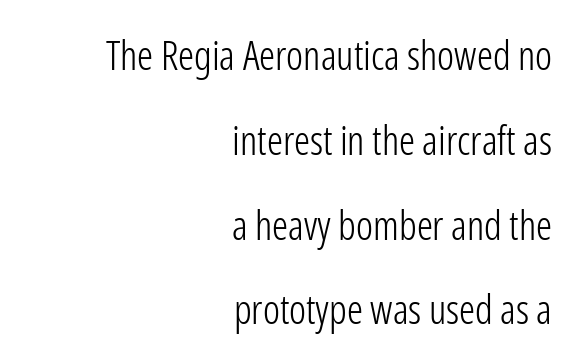
The image shows 40 px light, condensed sans-serif type, upright; set right-aligned, loose line spacing (2.12x), normal letter spacing, not underlined; low stroke contrast and a medium x-height.
